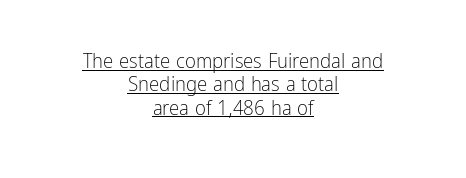
Q: Is the text bold? A: No.
Q: Is the text italic (slanted)? A: No, it is upright.
Q: Is the text underlined? A: Yes.
Q: How is the paragraph aligned? A: Centered.
Q: Is the spacing between letters normal or unusually wide? A: Normal.
Q: Is the spacing between lines tight, normal or loose? A: Tight.
